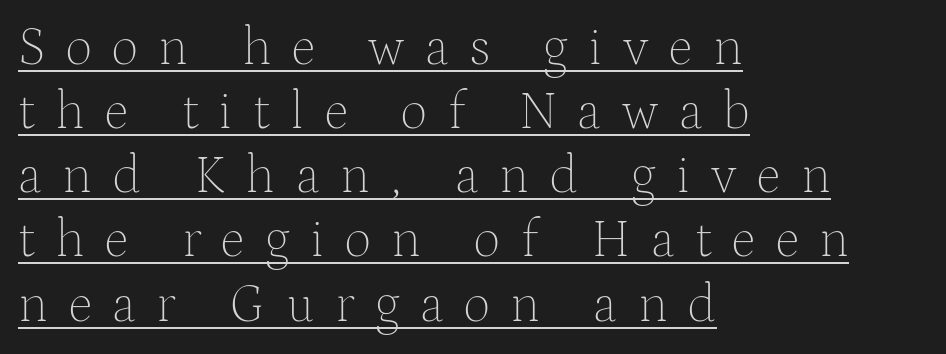
A rule runs beneath these lines of type. Here the glyphs are tracked loosely, breaking word shapes into spaced letters. Italic? Not at all — the glyphs are vertical. This sample has the flowing, uneven cadence of proportional lettering.
